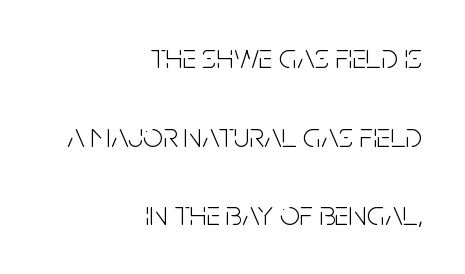
The horizontal fit of the characters is conventional and even. Posture: upright roman. A bare baseline throughout the passage. Compared with a flush-left layout, this one pins lines to the opposite, right side.
